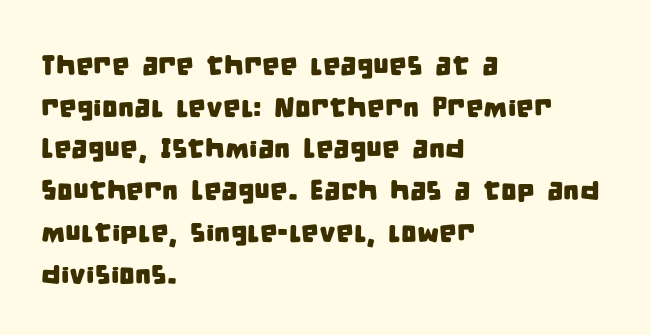
Q: Is the typeface a serif or a sans-serif typeface? A: Sans-serif.
Q: Is the text underlined? A: No.
Q: How is the paragraph aligned? A: Left-aligned.
Q: Is the spacing between letters normal or unusually wide? A: Normal.
Q: Is the spacing between lines tight, normal or loose? A: Normal.
Q: Width (condensed, normal, or wide)? A: Condensed.
Q: Stroke contrast? A: Low.
Q: x-height? A: Large.
Q: Monospaced? A: No.
